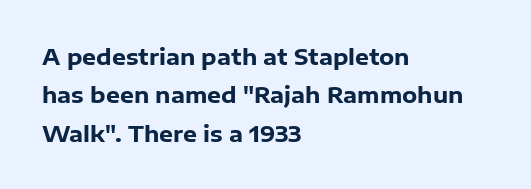
The string is rendered with underlining switched off. A student would call this left alignment; a typographer would say flush left, rag right. The passage shown has conventional tracking throughout. The lettering stays uniformly vertical, giving the passage a roman look. Look at the stroke-to-counter ratio: heavy, a bold.
